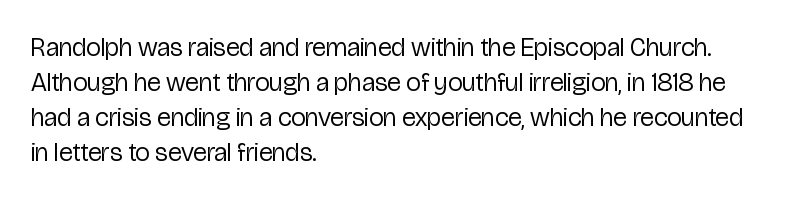
Q: Is the text bold? A: No.
Q: Is the text italic (slanted)? A: No, it is upright.
Q: Is the text underlined? A: No.
Q: How is the paragraph aligned? A: Left-aligned.
Q: Is the spacing between letters normal or unusually wide? A: Normal.
Q: Is the spacing between lines tight, normal or loose? A: Normal.
